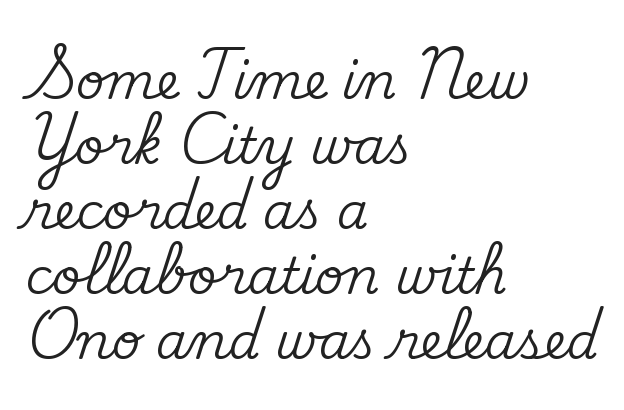
The image shows 50 px text type; set left-aligned, normal line spacing (1.3x), normal letter spacing, not underlined; medium stroke contrast and a small x-height.
